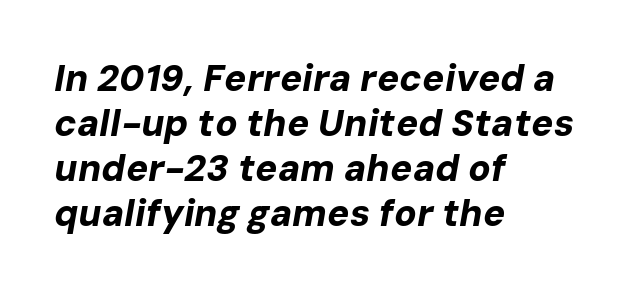
Each letter keeps its own natural width here, so spacing adapts to shape. Compared with ordinary roman type, these characters are visibly tilted. Honestly, there is no underline to notice here at all. The lines in this sample share a left origin and differ only in where they stop. Heavy, bold letterforms. Tracking value appears to be zero — textbook default spacing.
